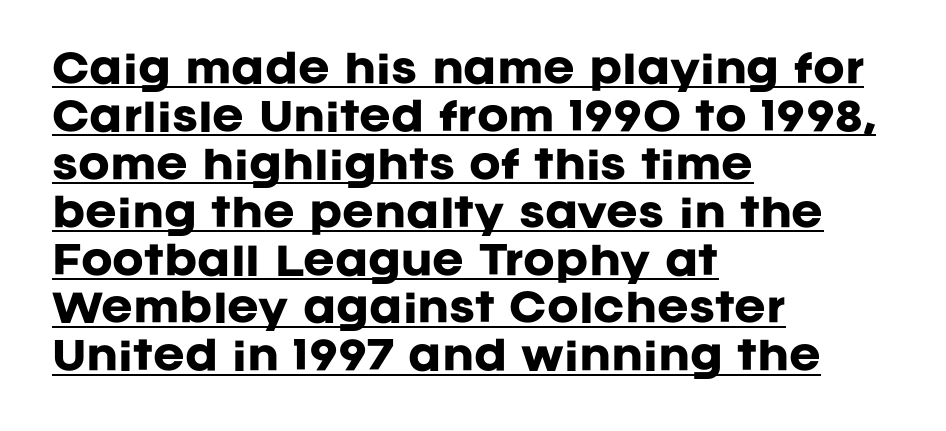
Q: Is the text bold? A: Yes.
Q: Is the text italic (slanted)? A: No, it is upright.
Q: Is the typeface a serif or a sans-serif typeface? A: Sans-serif.
Q: Is the text underlined? A: Yes.
Q: How is the paragraph aligned? A: Left-aligned.
Q: Is the spacing between letters normal or unusually wide? A: Normal.
Q: Is the spacing between lines tight, normal or loose? A: Normal.
Q: Width (condensed, normal, or wide)? A: Normal.
Q: Stroke contrast? A: Low.
Q: x-height? A: Large.
Q: Monospaced? A: No.
